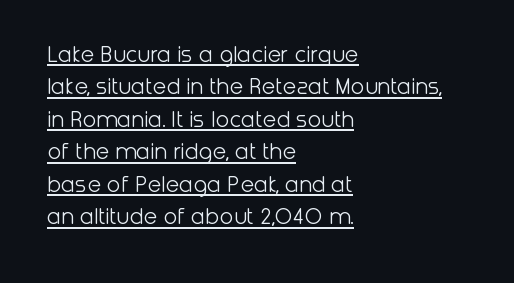
Weight class: somewhere from thin through regular. The passage shown stacks its lines at a standard gap. Casual observation: everything's shoved over to the left. Quick note: not italic, upright.
